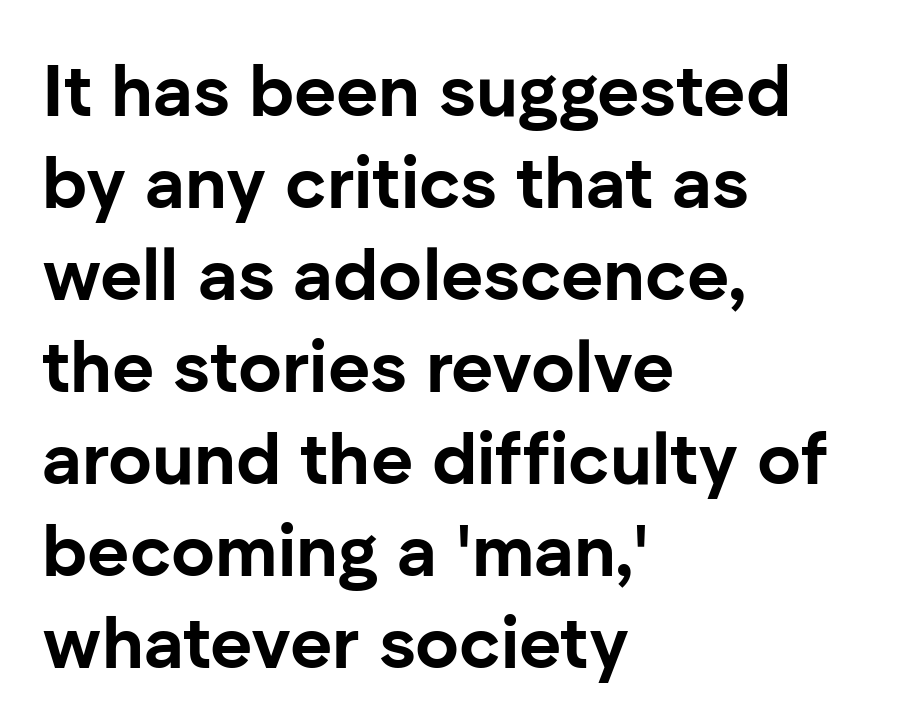
The image shows 73 px bold sans-serif type, upright; set left-aligned, normal line spacing (1.26x), normal letter spacing, not underlined; low stroke contrast and a medium x-height.
